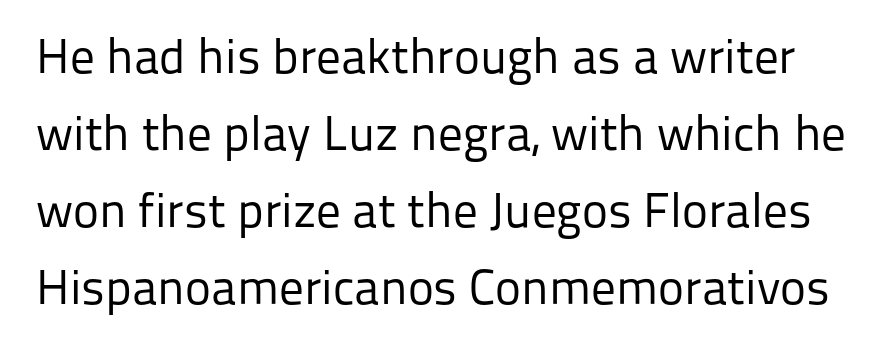
Q: Is the text bold? A: No.
Q: Is the text italic (slanted)? A: No, it is upright.
Q: Is the typeface a serif or a sans-serif typeface? A: Sans-serif.
Q: Is the text underlined? A: No.
Q: Is the spacing between letters normal or unusually wide? A: Normal.
Q: Is the spacing between lines tight, normal or loose? A: Normal.
Q: Width (condensed, normal, or wide)? A: Normal.
Q: Stroke contrast? A: Low.
Q: x-height? A: Medium.
Q: Monospaced? A: No.
